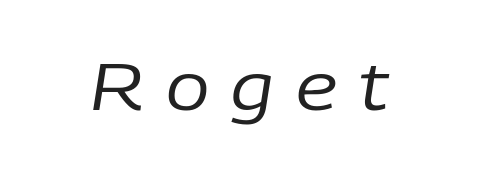
{"italic": "yes", "lean": "right", "slant_degrees": 9, "bold": "no", "weight": "regular", "width": "normal", "stroke_contrast": "low", "x_height": "medium", "monospaced": "no", "underline": "no", "letter_spacing": "wide", "letter_spacing_em": 0.34, "glyph_px": 65}
